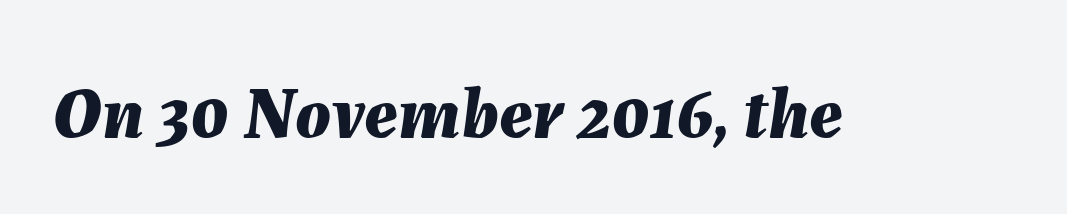
Character widths vary here, with narrow letters taking less room than wide ones. Pretty heavy lettering here — definitely bold. There's an unmistakable incline to the writing here. Is the letter spacing exaggerated? No — it looks like the ordinary default. The strip under each line holds only bare page.
